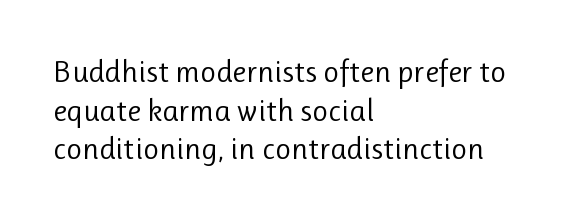
The image shows 31 px regular-weight sans-serif type, upright; set left-aligned, normal line spacing (1.25x), normal letter spacing, not underlined; low stroke contrast and a medium x-height.
